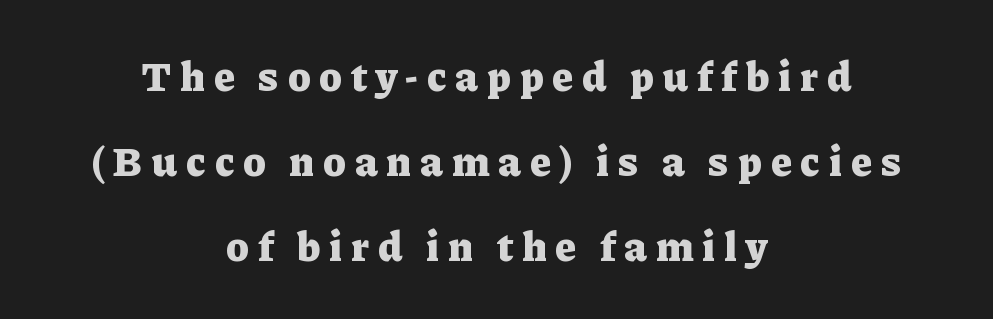
{"serif": "yes", "italic": "no", "bold": "yes", "weight": "heavy", "width": "normal", "stroke_contrast": "low", "x_height": "medium", "monospaced": "no", "underline": "no", "align": "center", "line_spacing": "loose", "line_spacing_ratio": 2.02, "letter_spacing": "wide", "letter_spacing_em": 0.22, "glyph_px": 42}
